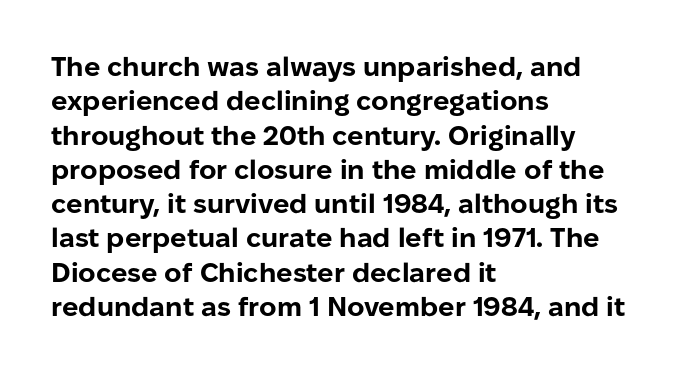
{"italic": "no", "bold": "yes", "underline": "no", "align": "left", "line_spacing": "normal", "line_spacing_ratio": 1.27, "letter_spacing": "normal", "letter_spacing_em": 0.0, "glyph_px": 27}
